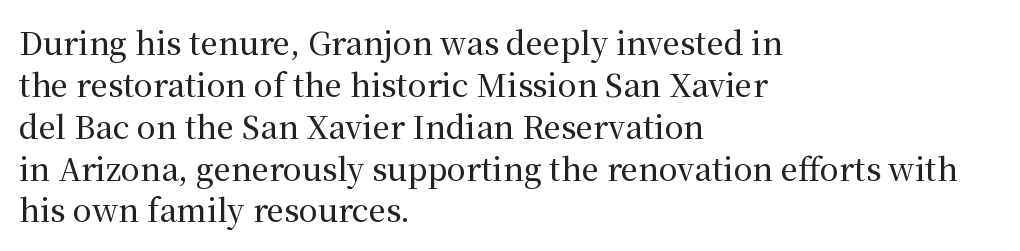
Q: Is the text italic (slanted)? A: No, it is upright.
Q: Is the typeface a serif or a sans-serif typeface? A: Serif.
Q: Is the text underlined? A: No.
Q: How is the paragraph aligned? A: Left-aligned.
Q: Is the spacing between letters normal or unusually wide? A: Normal.
Q: Is the spacing between lines tight, normal or loose? A: Normal.
Q: Width (condensed, normal, or wide)? A: Normal.
Q: Stroke contrast? A: Medium.
Q: x-height? A: Medium.
Q: Monospaced? A: No.
